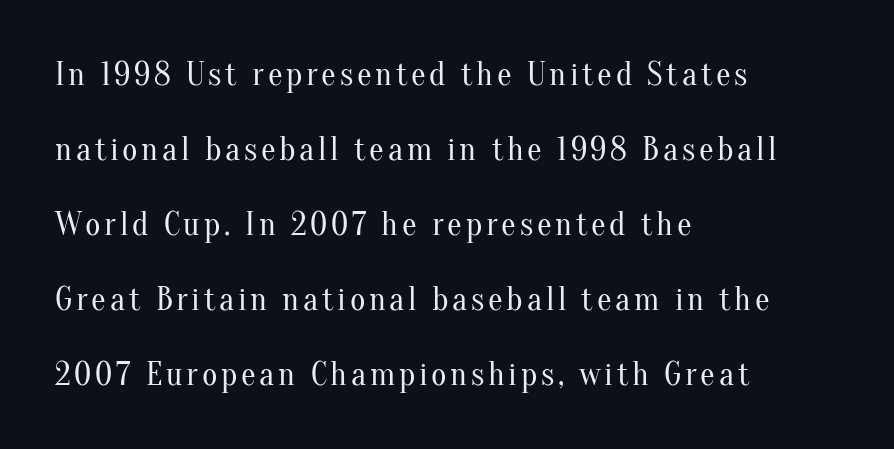
Q: Is the text bold? A: No.
Q: Is the text italic (slanted)? A: No, it is upright.
Q: Is the typeface a serif or a sans-serif typeface? A: Serif.
Q: Is the text underlined? A: No.
Q: How is the paragraph aligned? A: Left-aligned.
Q: Is the spacing between lines tight, normal or loose? A: Loose.
Q: Width (condensed, normal, or wide)? A: Normal.
Q: Stroke contrast? A: Medium.
Q: x-height? A: Small.
Q: Monospaced? A: No.
